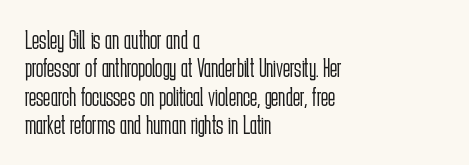
{"italic": "no", "bold": "no", "underline": "no", "align": "left", "line_spacing": "tight", "line_spacing_ratio": 1.05, "letter_spacing": "normal", "letter_spacing_em": 0.0, "glyph_px": 27}
